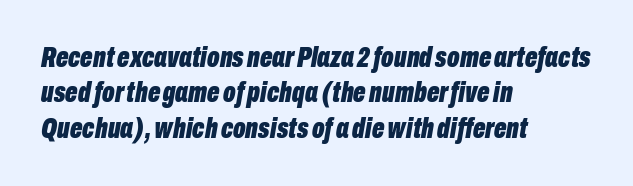
Varying glyph widths throughout — classic text-font behaviour. The horizontal fit of the characters is conventional and even. Heft: maximum for text — a bold. Italic? Definitely — the glyphs are oblique. The string is rendered with underlining switched off.
